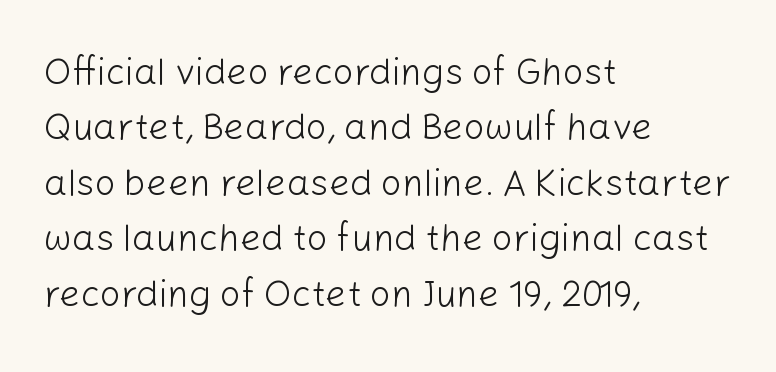
{"serif": "no", "italic": "no", "bold": "no", "weight": "light", "width": "normal", "stroke_contrast": "low", "x_height": "medium", "monospaced": "no", "underline": "no", "align": "left", "line_spacing": "normal", "line_spacing_ratio": 1.5, "letter_spacing": "normal", "letter_spacing_em": 0.0, "glyph_px": 37}
